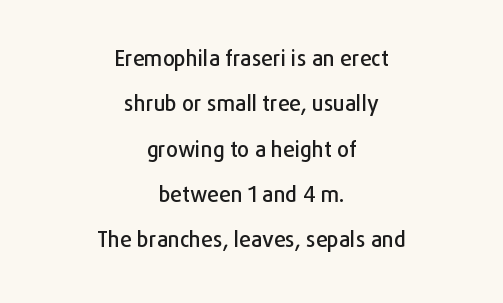
{"italic": "no", "underline": "no", "align": "center", "line_spacing": "loose", "line_spacing_ratio": 2.16, "letter_spacing": "normal", "letter_spacing_em": 0.0, "glyph_px": 21}
